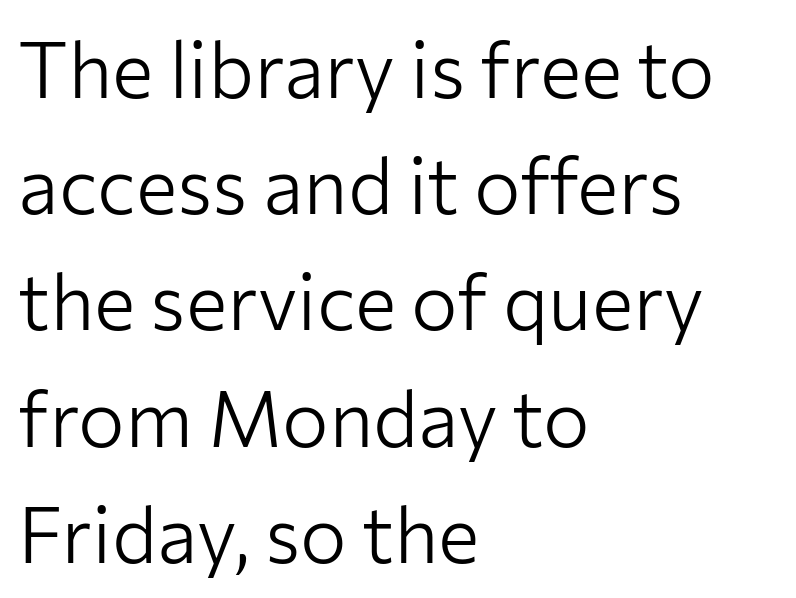
The image shows 78 px light sans-serif type, upright; set left-aligned, normal line spacing (1.49x), normal letter spacing, not underlined; low stroke contrast and a medium x-height.
